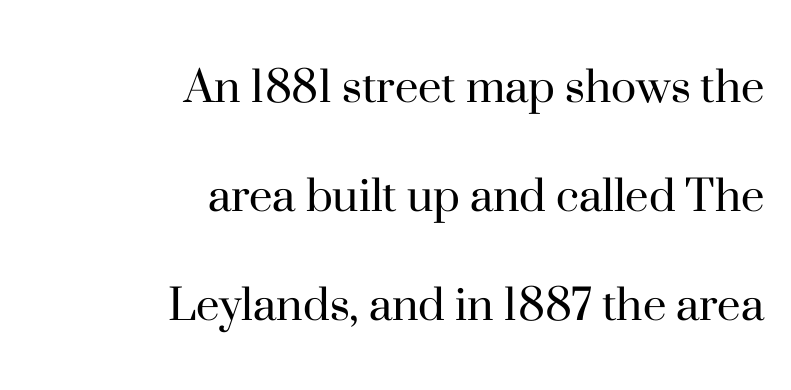
{"serif": "yes", "italic": "no", "bold": "no", "weight": "regular", "width": "normal", "stroke_contrast": "high", "x_height": "small", "monospaced": "no", "underline": "no", "align": "right", "line_spacing": "loose", "line_spacing_ratio": 2.06, "letter_spacing": "normal", "letter_spacing_em": 0.0, "glyph_px": 53}
